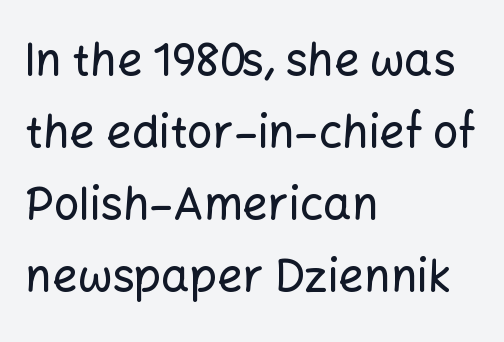
{"serif": "no", "italic": "no", "width": "normal", "stroke_contrast": "low", "x_height": "medium", "monospaced": "no", "underline": "no", "align": "left", "line_spacing": "normal", "line_spacing_ratio": 1.6, "letter_spacing": "normal", "letter_spacing_em": 0.0, "glyph_px": 45}
